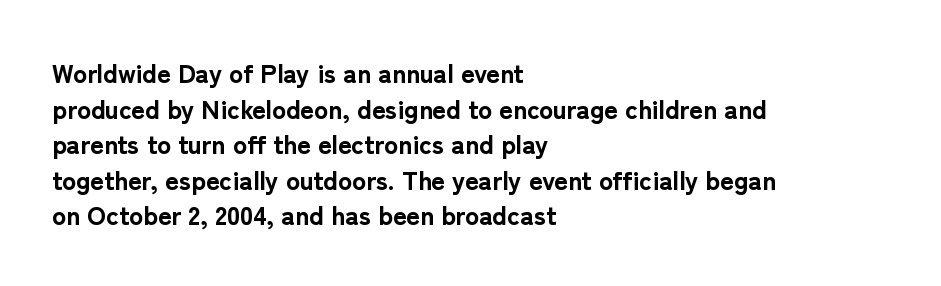
Q: Is the text bold? A: Yes.
Q: Is the text italic (slanted)? A: No, it is upright.
Q: Is the text underlined? A: No.
Q: How is the paragraph aligned? A: Left-aligned.
Q: Is the spacing between letters normal or unusually wide? A: Normal.
Q: Is the spacing between lines tight, normal or loose? A: Normal.
